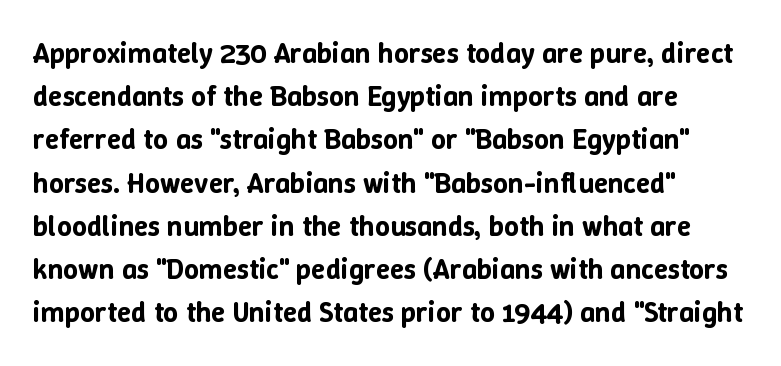
{"italic": "no", "width": "normal", "stroke_contrast": "low", "x_height": "medium", "monospaced": "no", "underline": "no", "align": "left", "line_spacing": "normal", "line_spacing_ratio": 1.49, "letter_spacing": "normal", "letter_spacing_em": 0.0, "glyph_px": 29}
